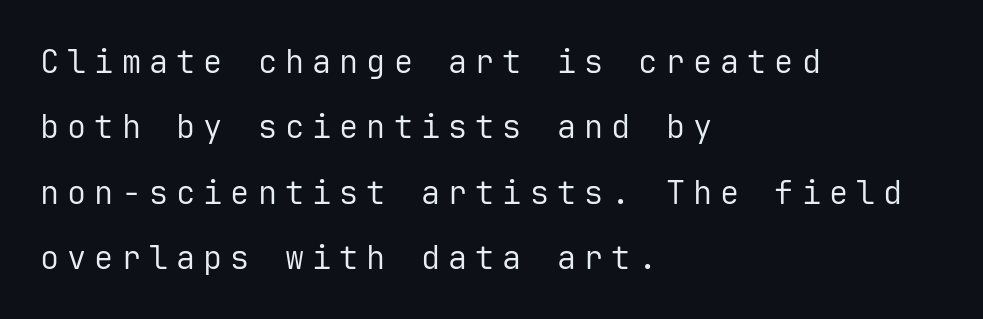
{"serif": "no", "italic": "no", "bold": "no", "weight": "regular", "width": "normal", "stroke_contrast": "low", "x_height": "medium", "monospaced": "yes", "underline": "no", "align": "left", "line_spacing": "loose", "line_spacing_ratio": 2.04, "letter_spacing": "wide", "letter_spacing_em": 0.25, "glyph_px": 32}
